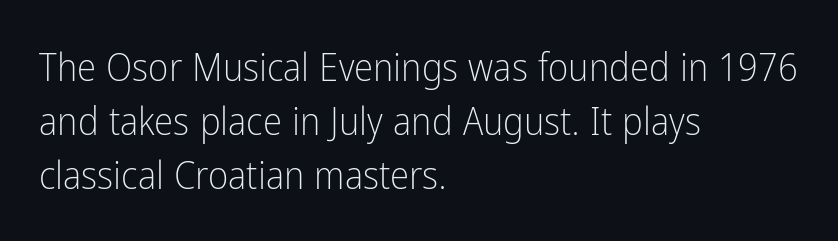
Q: Is the text bold? A: No.
Q: Is the text italic (slanted)? A: No, it is upright.
Q: Is the typeface a serif or a sans-serif typeface? A: Sans-serif.
Q: Is the text underlined? A: No.
Q: How is the paragraph aligned? A: Left-aligned.
Q: Is the spacing between letters normal or unusually wide? A: Normal.
Q: Is the spacing between lines tight, normal or loose? A: Normal.
Q: Width (condensed, normal, or wide)? A: Condensed.
Q: Stroke contrast? A: Low.
Q: x-height? A: Medium.
Q: Monospaced? A: No.
